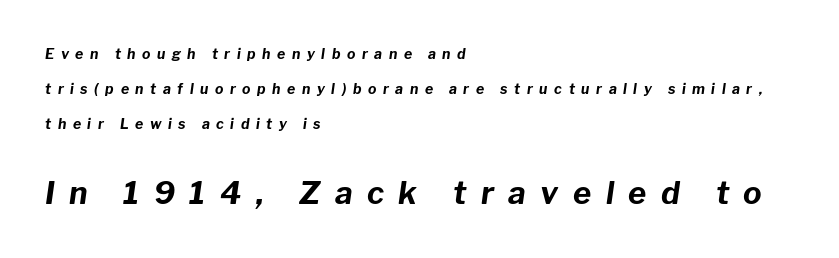
{"italic": "yes", "lean": "right", "slant_degrees": 8, "bold": "yes", "weight": "bold", "width": "normal", "stroke_contrast": "low", "x_height": "medium", "monospaced": "no", "underline": "no", "align": "left", "line_spacing": "loose", "line_spacing_ratio": 2.49, "letter_spacing": "wide", "letter_spacing_em": 0.47, "larger_block": "second", "size_ratio": 2.21, "glyph_px": 31}
